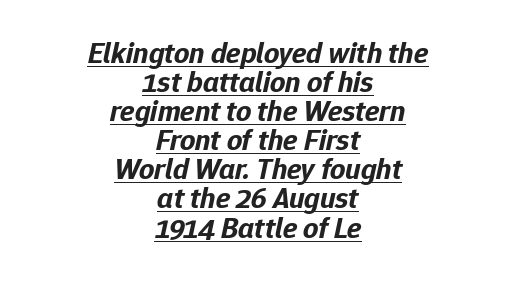
Is this a fixed-width face? No — the glyphs have proportional, varying widths. Designer's note — italics engaged. The rendering uses the underline text-decoration. Reading down the block, each line starts at a different indent, mirrored at its end. The letters sit at their default tracking, neither squeezed nor spread. The line-height multiplier appears low, near solid setting.
